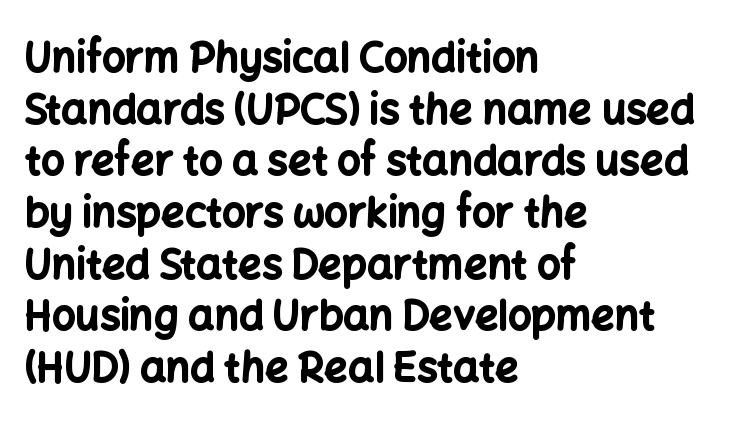
Q: Is the text bold? A: Yes.
Q: Is the text italic (slanted)? A: No, it is upright.
Q: Is the typeface a serif or a sans-serif typeface? A: Sans-serif.
Q: Is the text underlined? A: No.
Q: How is the paragraph aligned? A: Left-aligned.
Q: Is the spacing between letters normal or unusually wide? A: Normal.
Q: Is the spacing between lines tight, normal or loose? A: Normal.
Q: Width (condensed, normal, or wide)? A: Normal.
Q: Stroke contrast? A: Low.
Q: x-height? A: Medium.
Q: Monospaced? A: No.
